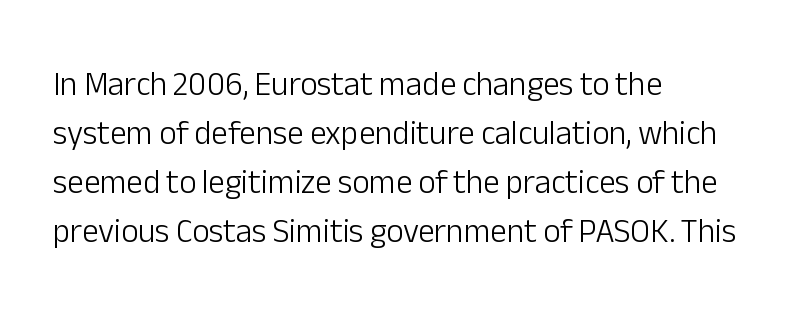
{"serif": "no", "italic": "no", "bold": "no", "weight": "light", "width": "normal", "stroke_contrast": "low", "x_height": "medium", "monospaced": "no", "underline": "no", "align": "left", "line_spacing": "normal", "line_spacing_ratio": 1.48, "letter_spacing": "normal", "letter_spacing_em": 0.0, "glyph_px": 33}
